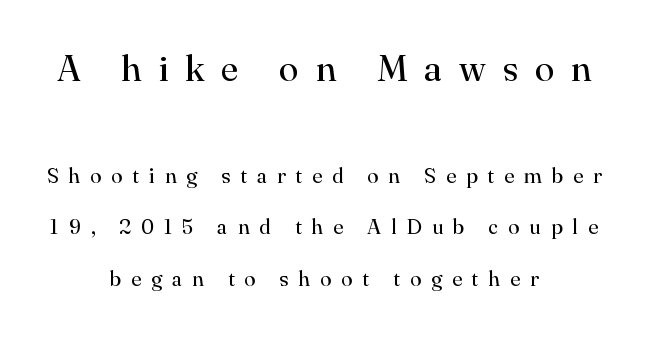
{"serif": "yes", "italic": "no", "bold": "no", "weight": "regular", "width": "normal", "stroke_contrast": "high", "x_height": "small", "monospaced": "no", "underline": "no", "align": "center", "line_spacing": "loose", "line_spacing_ratio": 2.45, "letter_spacing": "wide", "letter_spacing_em": 0.47, "larger_block": "first", "size_ratio": 1.71, "glyph_px": 36}
